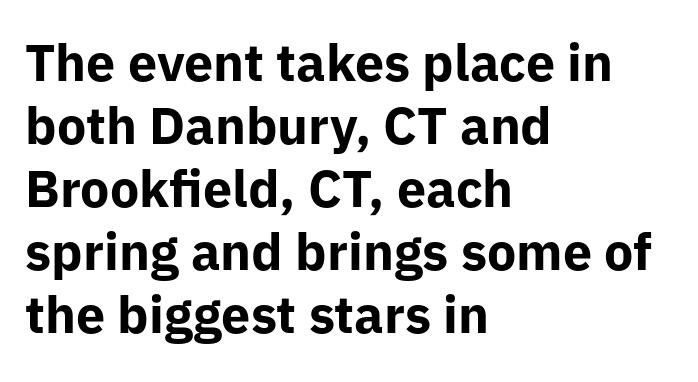
Q: Is the text bold? A: Yes.
Q: Is the text italic (slanted)? A: No, it is upright.
Q: Is the typeface a serif or a sans-serif typeface? A: Sans-serif.
Q: Is the text underlined? A: No.
Q: How is the paragraph aligned? A: Left-aligned.
Q: Is the spacing between letters normal or unusually wide? A: Normal.
Q: Width (condensed, normal, or wide)? A: Normal.
Q: Stroke contrast? A: Low.
Q: x-height? A: Medium.
Q: Monospaced? A: No.
